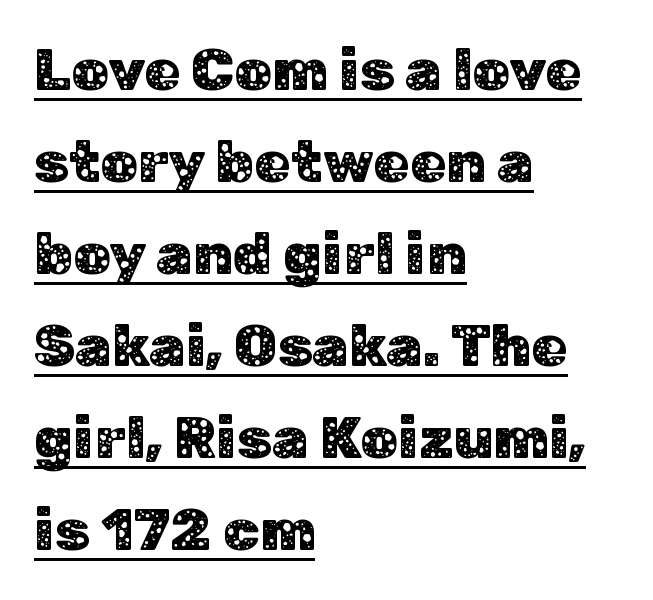
The image shows 59 px sans-serif type, upright; set left-aligned, normal line spacing (1.56x), normal letter spacing, underlined; low stroke contrast and a medium x-height.
